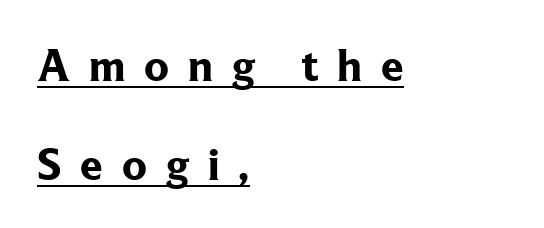
{"serif": "yes", "italic": "no", "bold": "yes", "weight": "bold", "width": "normal", "stroke_contrast": "low", "x_height": "medium", "monospaced": "no", "underline": "yes", "align": "left", "line_spacing": "loose", "line_spacing_ratio": 2.21, "letter_spacing": "wide", "letter_spacing_em": 0.42, "glyph_px": 45}
